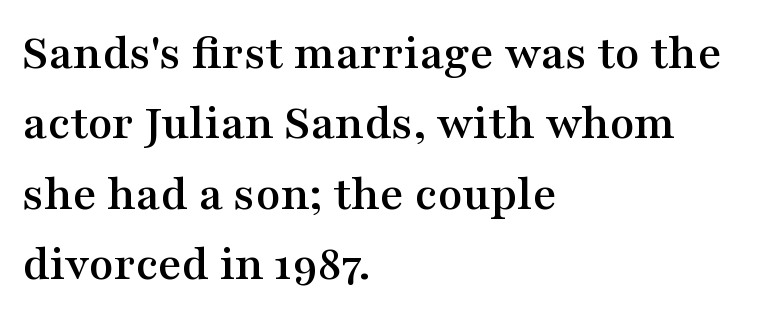
Q: Is the text italic (slanted)? A: No, it is upright.
Q: Is the typeface a serif or a sans-serif typeface? A: Serif.
Q: Is the text underlined? A: No.
Q: How is the paragraph aligned? A: Left-aligned.
Q: Is the spacing between letters normal or unusually wide? A: Normal.
Q: Is the spacing between lines tight, normal or loose? A: Normal.
Q: Width (condensed, normal, or wide)? A: Wide.
Q: Stroke contrast? A: Medium.
Q: x-height? A: Medium.
Q: Monospaced? A: No.
